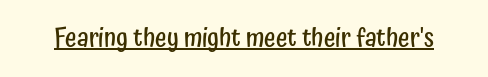
The letters sit at their default tracking, neither squeezed nor spread. On the weight axis this lands at semibold, roughly 600. Somebody hit Ctrl+U on this one — the words are underlined. In terms of posture, this sample is upright.
